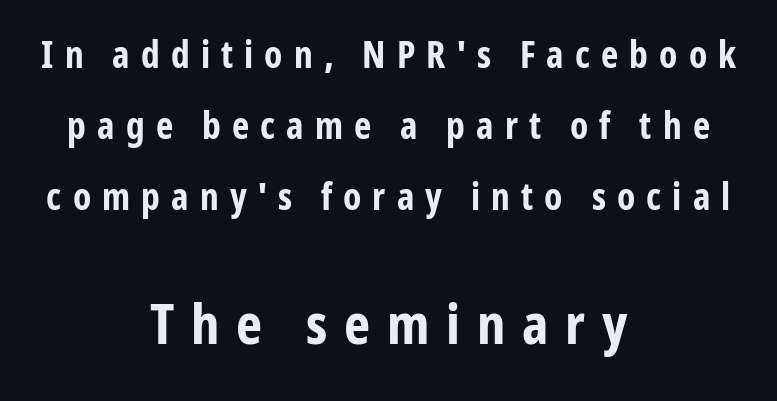
{"serif": "no", "italic": "no", "bold": "yes", "weight": "bold", "width": "condensed", "stroke_contrast": "low", "x_height": "medium", "monospaced": "no", "underline": "no", "align": "center", "line_spacing": "loose", "line_spacing_ratio": 1.92, "letter_spacing": "wide", "letter_spacing_em": 0.3, "larger_block": "second", "size_ratio": 1.51, "glyph_px": 56}
